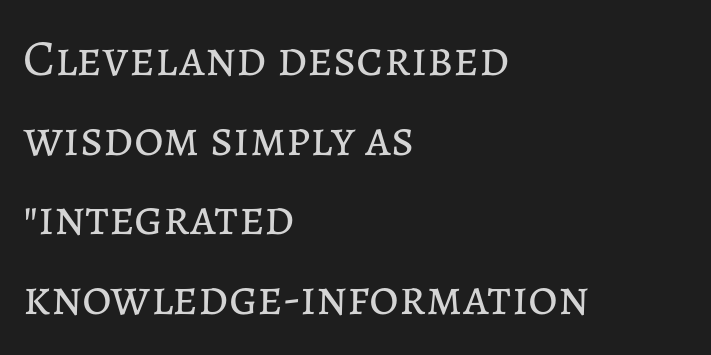
{"italic": "no", "bold": "no", "weight": "regular", "width": "normal", "stroke_contrast": "low", "x_height": "medium", "monospaced": "no", "underline": "no", "align": "left", "line_spacing": "normal", "line_spacing_ratio": 1.56, "letter_spacing": "normal", "letter_spacing_em": 0.0, "glyph_px": 51}
